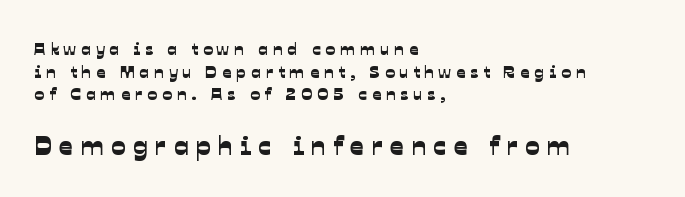
Of the two passages, the one underneath uses the larger point size. The specimen omits any rule beneath the text block's lines. The letterforms stand isolated, each surrounded by extra space. Regular leading.
